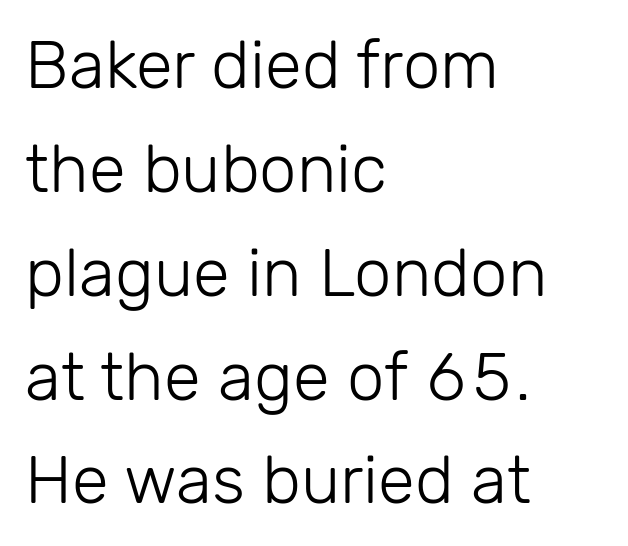
The image shows 67 px light sans-serif type, upright; set left-aligned, normal line spacing (1.55x), normal letter spacing, not underlined; low stroke contrast and a medium x-height.
